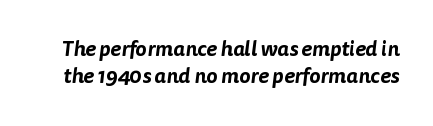
Look at the tracking — it's just the regular setting, nothing added. One glance says typical: line gaps are just what's usual. The words here are not underlined.
